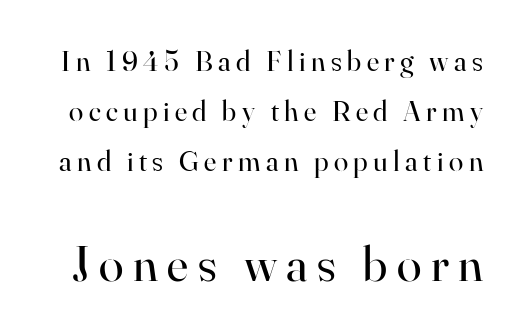
The image shows 50 px regular-weight serif type, upright; set line spacing 1.72x, not underlined; the second (bottom) block is 1.72x larger; high stroke contrast and a small x-height.
